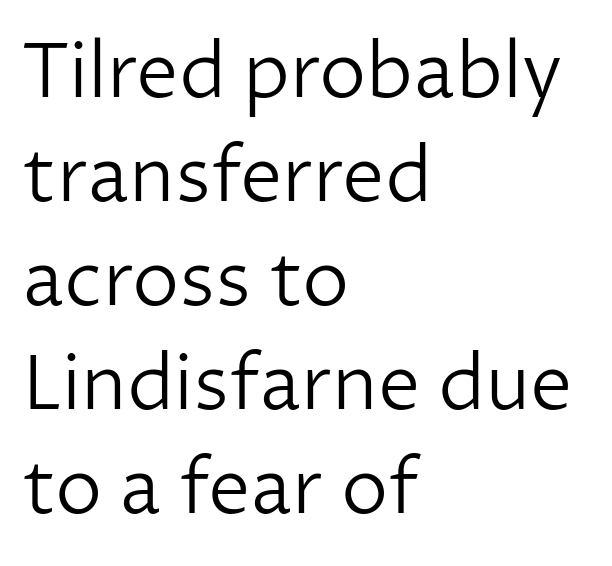
Q: Is the text bold? A: No.
Q: Is the text italic (slanted)? A: No, it is upright.
Q: Is the typeface a serif or a sans-serif typeface? A: Sans-serif.
Q: Is the text underlined? A: No.
Q: How is the paragraph aligned? A: Left-aligned.
Q: Is the spacing between letters normal or unusually wide? A: Normal.
Q: Is the spacing between lines tight, normal or loose? A: Normal.
Q: Width (condensed, normal, or wide)? A: Normal.
Q: Stroke contrast? A: Low.
Q: x-height? A: Medium.
Q: Monospaced? A: No.
